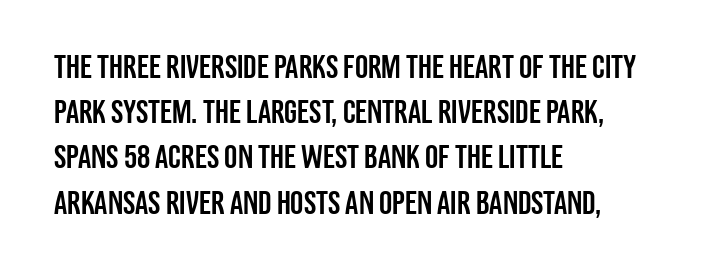
Q: Is the text italic (slanted)? A: No, it is upright.
Q: Is the typeface a serif or a sans-serif typeface? A: Sans-serif.
Q: Is the text underlined? A: No.
Q: How is the paragraph aligned? A: Left-aligned.
Q: Is the spacing between letters normal or unusually wide? A: Normal.
Q: Is the spacing between lines tight, normal or loose? A: Normal.
Q: Width (condensed, normal, or wide)? A: Condensed.
Q: Stroke contrast? A: Low.
Q: x-height? A: Large.
Q: Monospaced? A: No.
